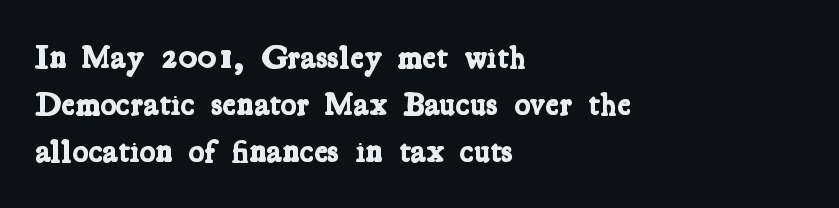
{"serif": "yes", "bold": "yes", "weight": "bold", "width": "condensed", "stroke_contrast": "low", "x_height": "medium", "monospaced": "no", "underline": "no", "align": "left", "line_spacing": "normal", "line_spacing_ratio": 1.42, "letter_spacing": "normal", "letter_spacing_em": 0.0, "glyph_px": 33}
